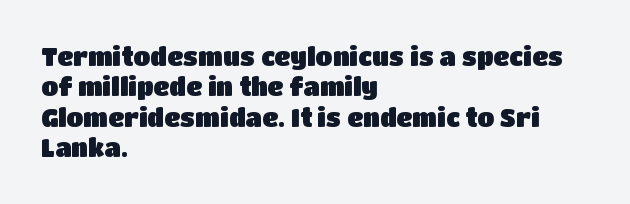
{"italic": "no", "underline": "no", "align": "left", "line_spacing_ratio": 1.22, "letter_spacing": "normal", "letter_spacing_em": 0.0, "glyph_px": 25}
